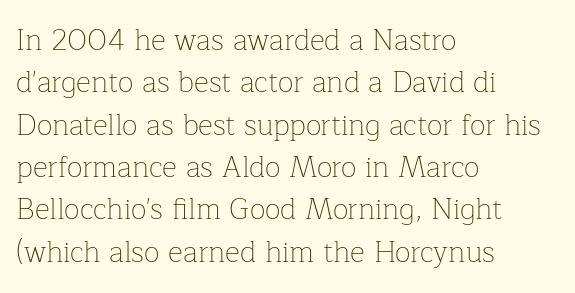
The image shows 29 px thin serif type, upright; set left-aligned, normal line spacing (1.46x), normal letter spacing, not underlined; low stroke contrast and a medium x-height.
